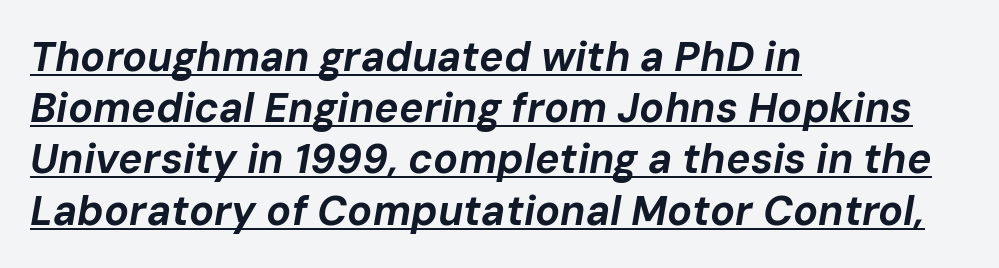
The image shows 41 px bold type, italic (leaning right); set left-aligned, normal line spacing (1.25x), normal letter spacing, underlined; low stroke contrast and a medium x-height.
